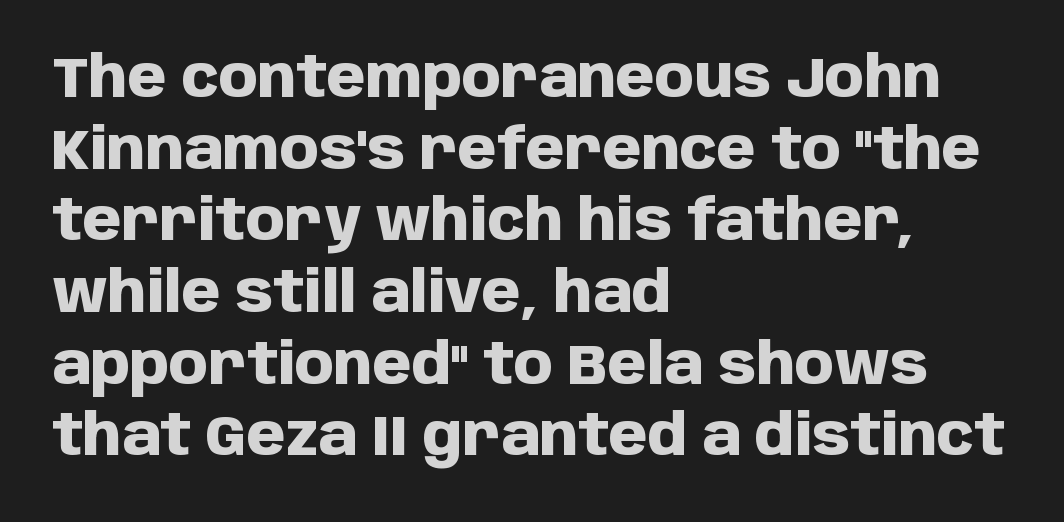
{"serif": "no", "italic": "no", "bold": "yes", "weight": "heavy", "width": "normal", "stroke_contrast": "low", "x_height": "large", "monospaced": "no", "underline": "no", "align": "left", "line_spacing": "normal", "line_spacing_ratio": 1.28, "letter_spacing": "normal", "letter_spacing_em": 0.0, "glyph_px": 56}
